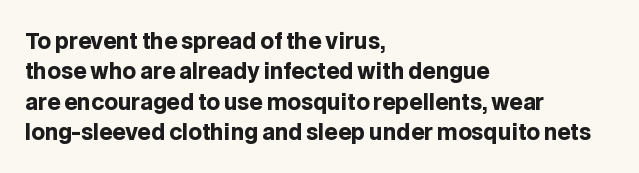
The image shows 21 px bold type, upright; set left-aligned, normal line spacing (1.45x), normal letter spacing, not underlined.
